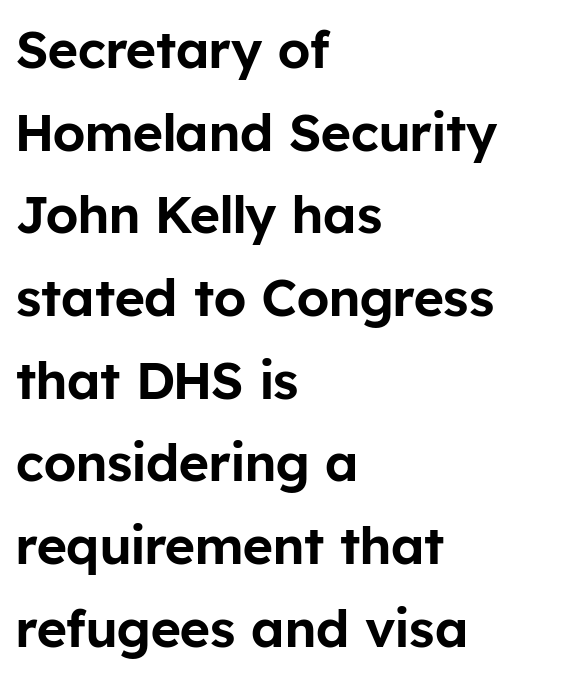
No feet cap the strokes, marking this as sans-serif type. Beneath every word, the page is bare. One-word summary of the alignment: left. Short note: letters normally spaced. How would I describe the line gaps? Plain and ordinary.
